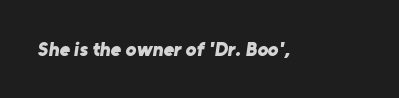
{"bold": "yes", "underline": "no", "letter_spacing": "normal", "letter_spacing_em": 0.0, "glyph_px": 20}
